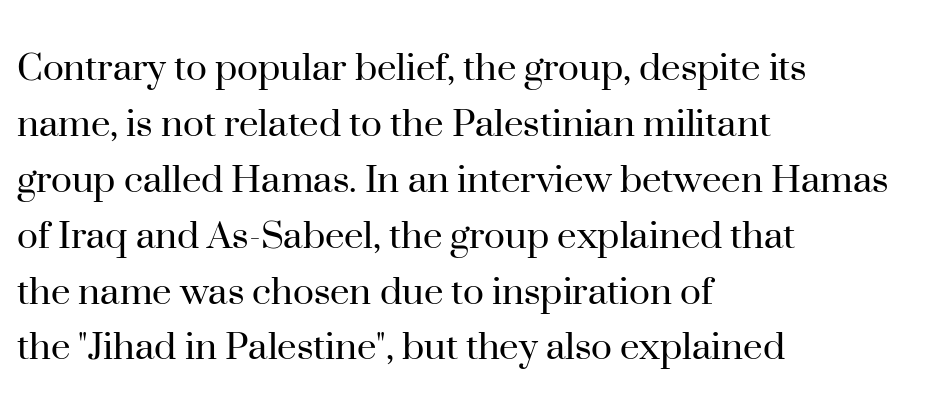
{"serif": "yes", "italic": "no", "bold": "no", "weight": "regular", "width": "normal", "stroke_contrast": "high", "x_height": "small", "monospaced": "no", "underline": "no", "align": "left", "line_spacing": "normal", "line_spacing_ratio": 1.27, "letter_spacing": "normal", "letter_spacing_em": 0.0, "glyph_px": 44}
